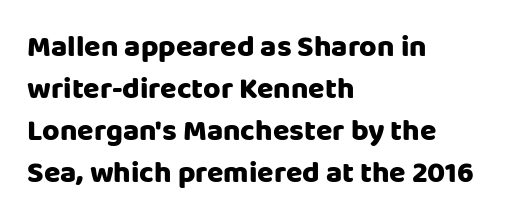
Line beginnings align vertically; line endings do not. This is the regular roman posture of the typeface. Tracking here is standard; glyphs follow each other at the usual distance. Proportional: the letters do not fall into vertical columns.
